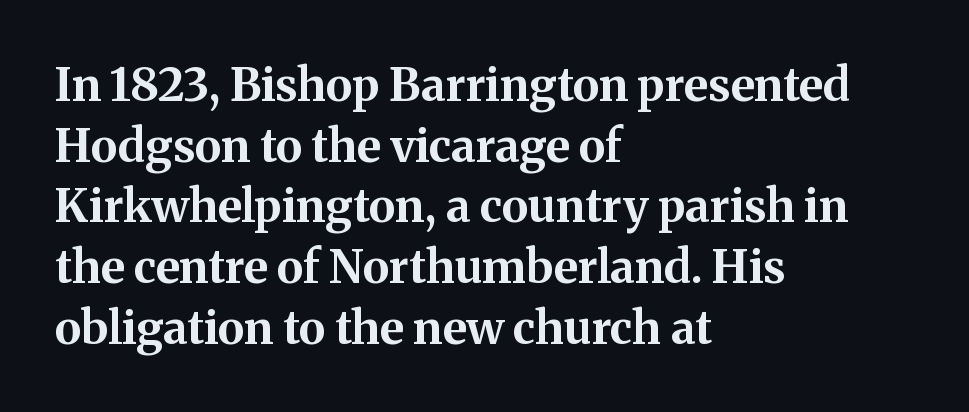
The image shows 46 px bold serif type, upright; set left-aligned, normal line spacing (1.32x), normal letter spacing, not underlined; medium stroke contrast and a medium x-height.
